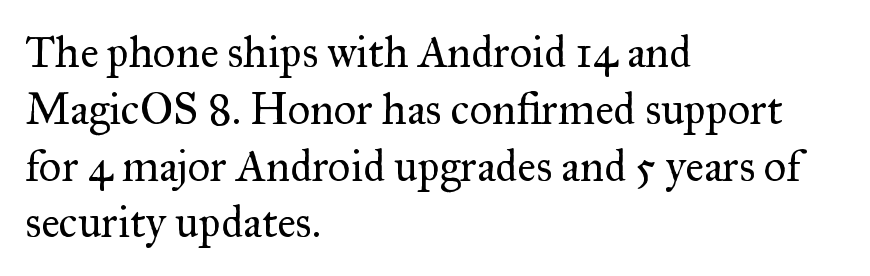
{"serif": "yes", "italic": "no", "bold": "no", "weight": "regular", "width": "normal", "stroke_contrast": "medium", "x_height": "small", "monospaced": "no", "underline": "no", "align": "left", "line_spacing": "normal", "line_spacing_ratio": 1.29, "letter_spacing": "normal", "letter_spacing_em": 0.0, "glyph_px": 44}
